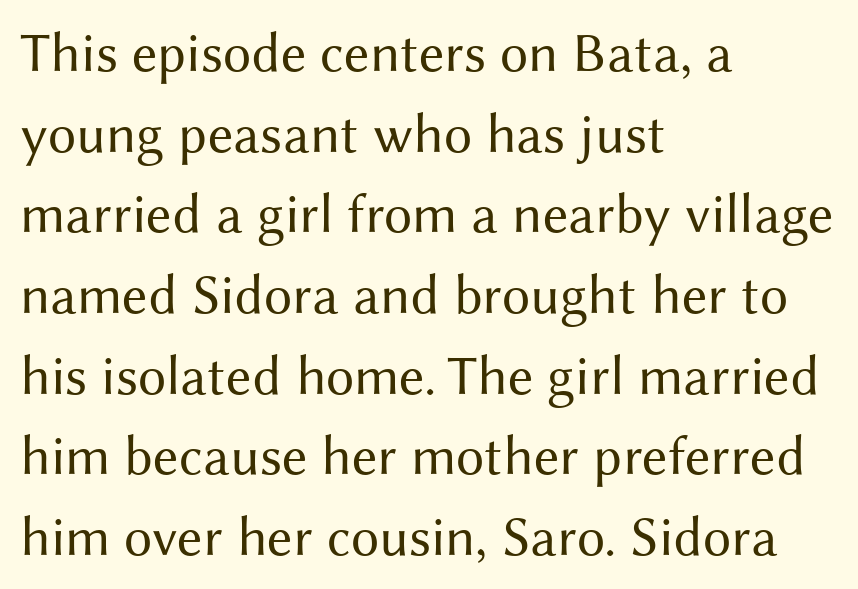
Q: Is the text bold? A: No.
Q: Is the text italic (slanted)? A: No, it is upright.
Q: Is the typeface a serif or a sans-serif typeface? A: Sans-serif.
Q: Is the text underlined? A: No.
Q: How is the paragraph aligned? A: Left-aligned.
Q: Is the spacing between letters normal or unusually wide? A: Normal.
Q: Is the spacing between lines tight, normal or loose? A: Normal.
Q: Width (condensed, normal, or wide)? A: Normal.
Q: Stroke contrast? A: Medium.
Q: x-height? A: Medium.
Q: Monospaced? A: No.
